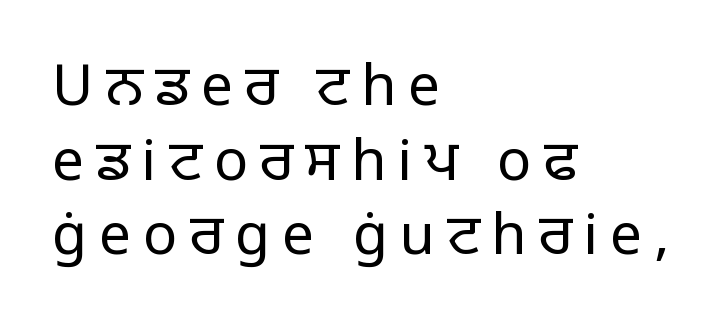
Line spacing here is normal. The gap between lines stays unmarked. Is the type heavy? It reads as light-to-regular instead. Compared with a centered layout, this one pins lines to the left instead.
